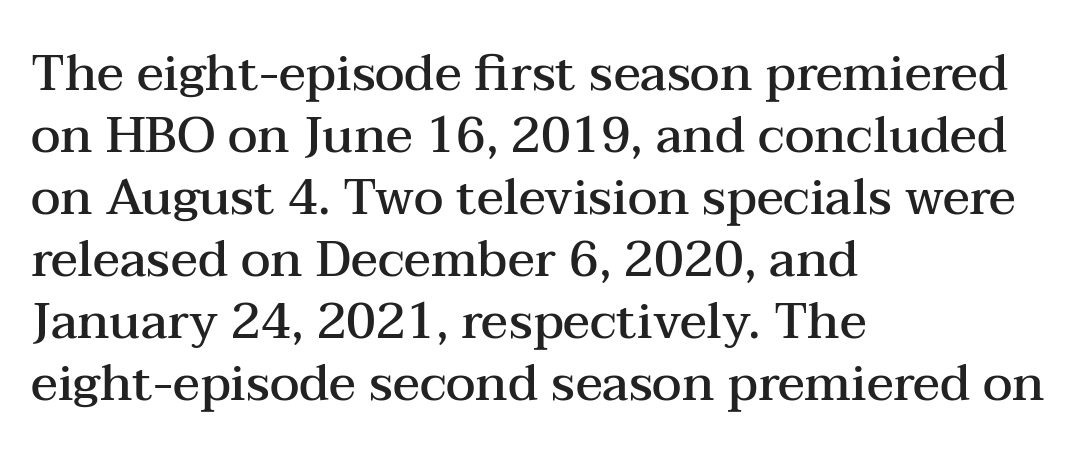
Q: Is the text bold? A: Semi-bold.
Q: Is the text italic (slanted)? A: No, it is upright.
Q: Is the typeface a serif or a sans-serif typeface? A: Serif.
Q: Is the text underlined? A: No.
Q: How is the paragraph aligned? A: Left-aligned.
Q: Is the spacing between letters normal or unusually wide? A: Normal.
Q: Width (condensed, normal, or wide)? A: Wide.
Q: Stroke contrast? A: Medium.
Q: x-height? A: Medium.
Q: Monospaced? A: No.
